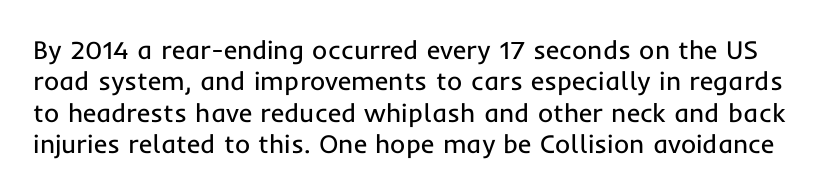
Beneath every word, the page is bare. Tracking here is standard; glyphs follow each other at the usual distance. These glyphs show unthickened strokes, regular width or finer. Notice how the stems are strictly vertical — no italics here.
